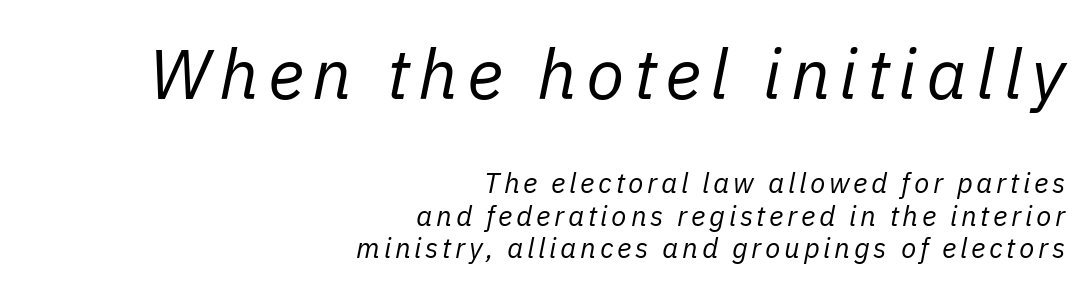
Q: Is the text bold? A: No.
Q: Is the text italic (slanted)? A: Yes, it leans right by about 11 degrees.
Q: Is the text underlined? A: No.
Q: How is the paragraph aligned? A: Right-aligned.
Q: Which block of text is set in a larger size, the first (top) or the second (bottom)? A: The first (top) one.
Q: Width (condensed, normal, or wide)? A: Normal.
Q: Stroke contrast? A: Low.
Q: x-height? A: Medium.
Q: Monospaced? A: No.
